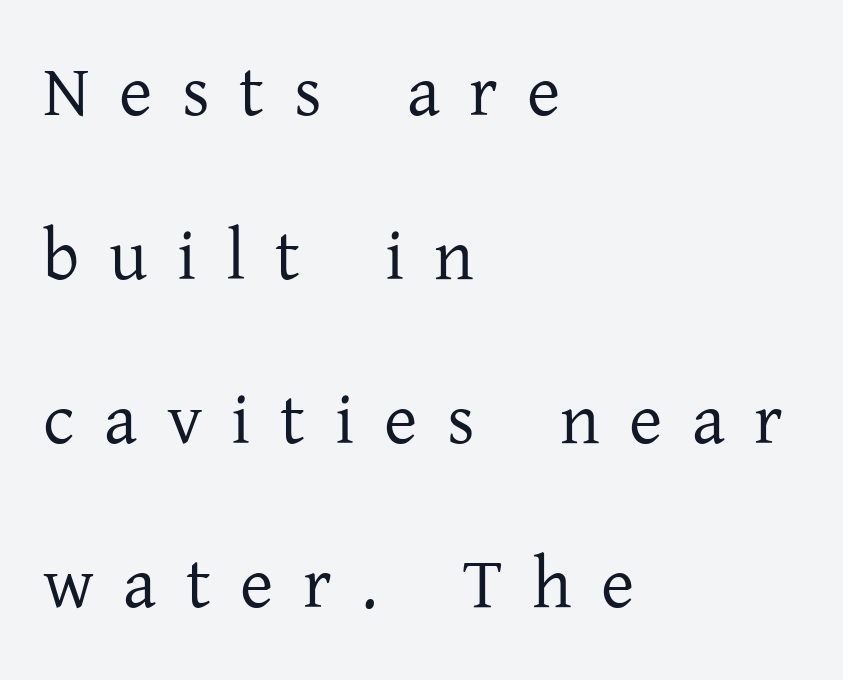
The string is rendered with underlining switched off. Where is the straight margin? On the left. Yep, those are serifs on the letters. A typesetter would call this proportional, since set widths differ per character. You can tell it's not italic because the verticals are truly vertical. No chunkiness to these letters — they're not bold.
